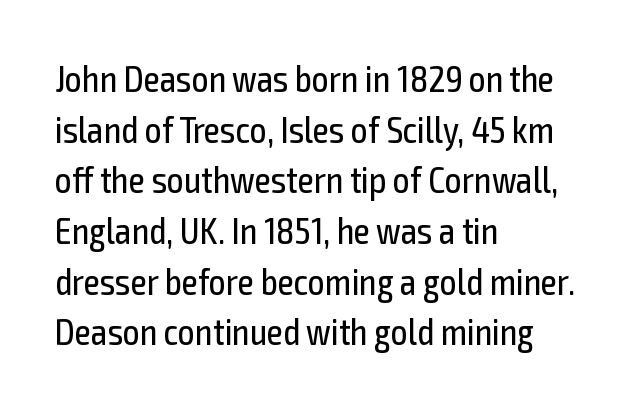
Q: Is the text bold? A: No.
Q: Is the text italic (slanted)? A: No, it is upright.
Q: Is the typeface a serif or a sans-serif typeface? A: Sans-serif.
Q: Is the text underlined? A: No.
Q: How is the paragraph aligned? A: Left-aligned.
Q: Is the spacing between letters normal or unusually wide? A: Normal.
Q: Is the spacing between lines tight, normal or loose? A: Normal.
Q: Width (condensed, normal, or wide)? A: Condensed.
Q: x-height? A: Medium.
Q: Monospaced? A: No.
